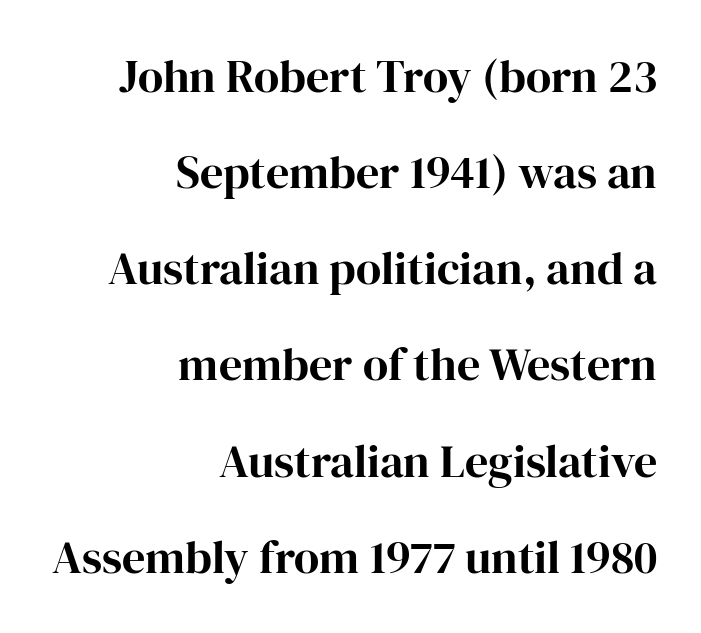
The image shows 46 px serif type, upright; set right-aligned, loose line spacing (2.09x), normal letter spacing, not underlined; high stroke contrast and a medium x-height.
